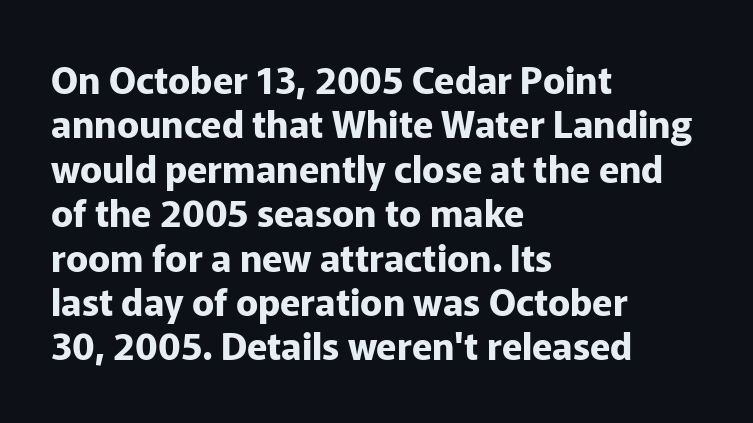
The image shows 37 px bold sans-serif type, upright; set left-aligned, line spacing 1.2x, normal letter spacing, not underlined; low stroke contrast and a medium x-height.
